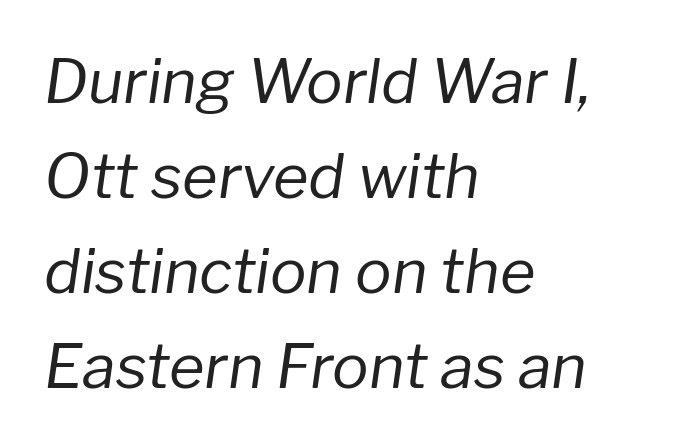
Q: Is the text bold? A: No.
Q: Is the text italic (slanted)? A: Yes, it leans right by about 8 degrees.
Q: Is the text underlined? A: No.
Q: How is the paragraph aligned? A: Left-aligned.
Q: Is the spacing between letters normal or unusually wide? A: Normal.
Q: Is the spacing between lines tight, normal or loose? A: Normal.
Q: Width (condensed, normal, or wide)? A: Normal.
Q: Stroke contrast? A: Low.
Q: x-height? A: Medium.
Q: Monospaced? A: No.
